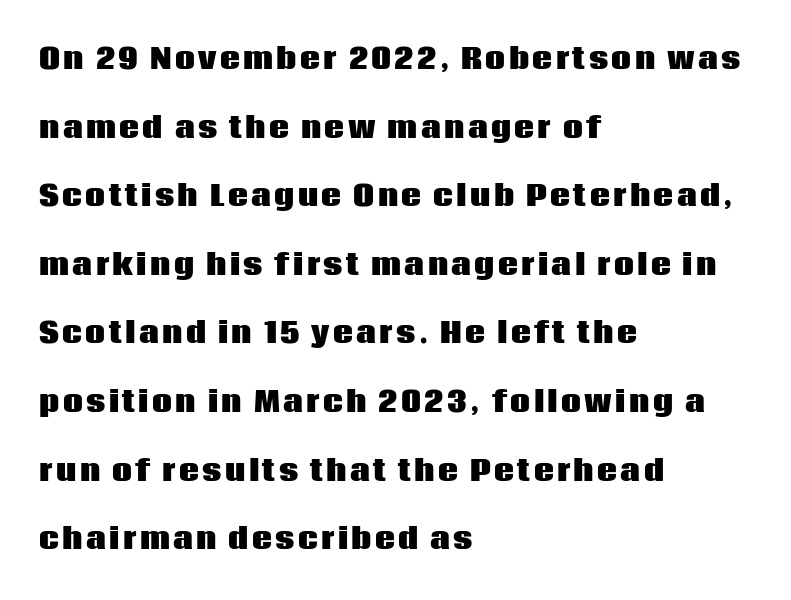
{"serif": "no", "italic": "no", "bold": "yes", "weight": "heavy", "width": "normal", "stroke_contrast": "low", "x_height": "large", "monospaced": "no", "underline": "no", "align": "left", "line_spacing": "loose", "line_spacing_ratio": 2.45, "glyph_px": 28}
